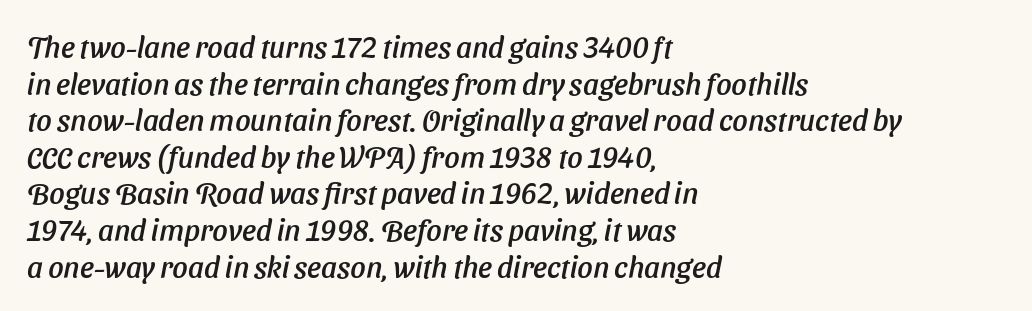
{"italic": "yes", "lean": "right", "slant_degrees": 11, "width": "normal", "stroke_contrast": "low", "x_height": "medium", "monospaced": "no", "underline": "no", "align": "left", "line_spacing_ratio": 1.22, "letter_spacing": "normal", "letter_spacing_em": 0.0, "glyph_px": 30}
